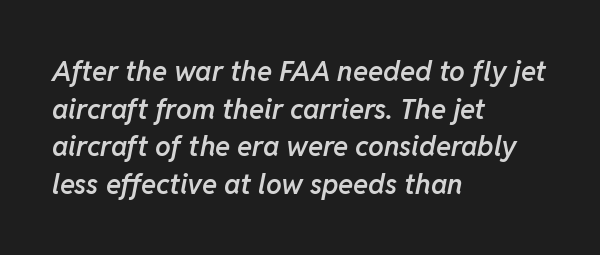
The image shows 28 px semibold type, italic (leaning right); set left-aligned, normal line spacing (1.34x), normal letter spacing, not underlined; low stroke contrast and a medium x-height.
